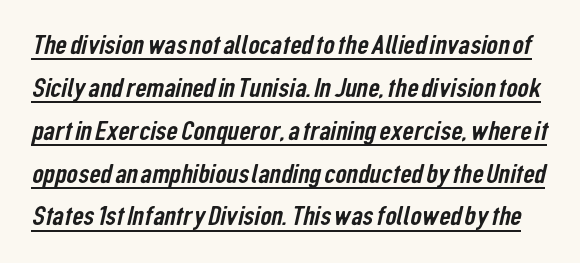
The typesetter has applied underlining to the passage shown. Here the glyphs are tracked normally, forming tight word shapes. Students, observe: this is what conventionally led text looks like. Does the type have serifs? No, each stem ends abruptly. The face used here is proportionally spaced, like ordinary book or web type.
